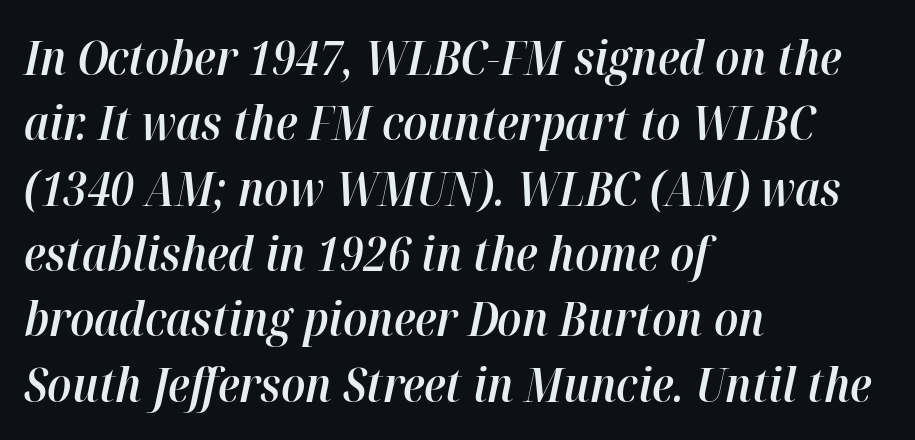
The image shows 47 px semibold type, italic (leaning right); set left-aligned, normal line spacing (1.39x), normal letter spacing, not underlined; high stroke contrast and a medium x-height.
